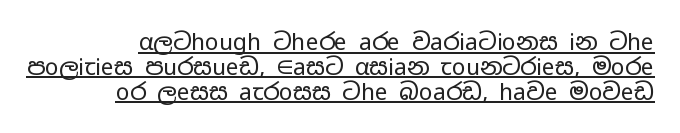
Q: Is the text bold? A: No.
Q: Is the text italic (slanted)? A: No, it is upright.
Q: Is the text underlined? A: Yes.
Q: Is the spacing between letters normal or unusually wide? A: Normal.
Q: Is the spacing between lines tight, normal or loose? A: Tight.
